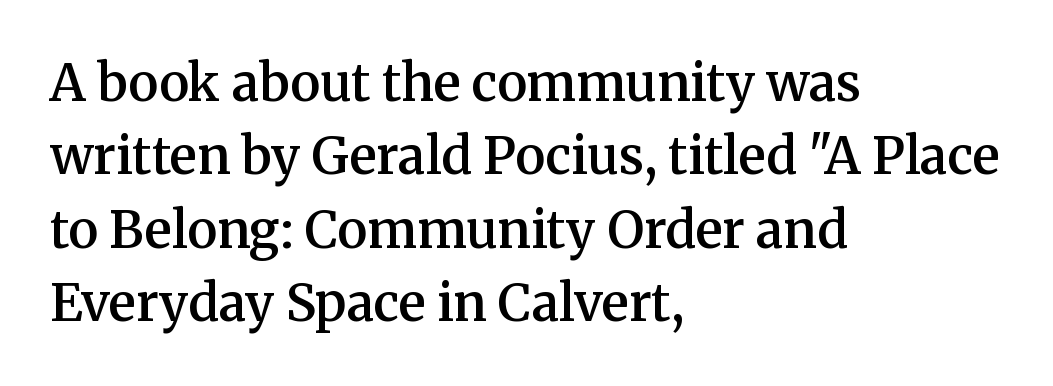
The letters stand straight up with perfectly vertical stems. Underline: absent. What weight is shown? A semibold, between regular and bold. Looks like regular typesetting: each glyph gets only the width it needs. The compositor pushed each line to the left boundary.
